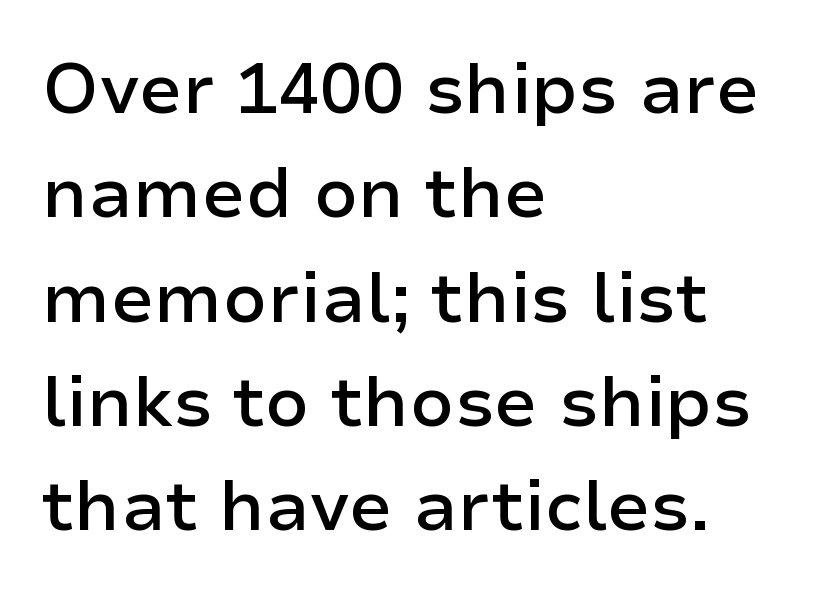
Q: Is the text bold? A: Semi-bold.
Q: Is the text italic (slanted)? A: No, it is upright.
Q: Is the typeface a serif or a sans-serif typeface? A: Sans-serif.
Q: Is the text underlined? A: No.
Q: How is the paragraph aligned? A: Left-aligned.
Q: Is the spacing between letters normal or unusually wide? A: Normal.
Q: Is the spacing between lines tight, normal or loose? A: Normal.
Q: Width (condensed, normal, or wide)? A: Normal.
Q: Stroke contrast? A: Low.
Q: x-height? A: Medium.
Q: Monospaced? A: No.
